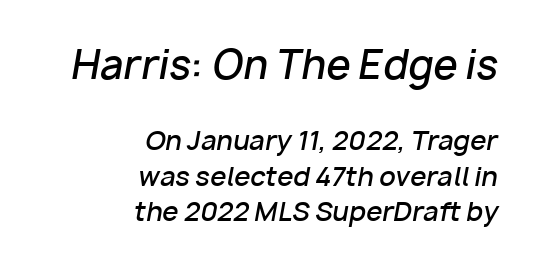
The image shows 39 px semibold type, italic (leaning right); set right-aligned, normal line spacing (1.36x), normal letter spacing, not underlined; the first (top) block is 1.5x larger; low stroke contrast and a medium x-height.
